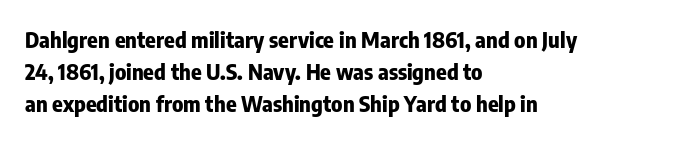
{"italic": "no", "bold": "yes", "underline": "no", "align": "left", "line_spacing": "normal", "line_spacing_ratio": 1.46, "letter_spacing": "normal", "letter_spacing_em": 0.0, "glyph_px": 22}
